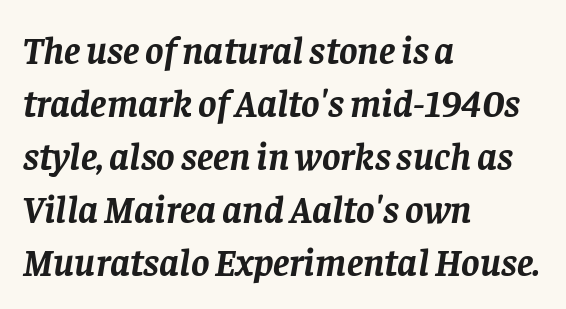
Q: Is the text bold? A: Yes.
Q: Is the text italic (slanted)? A: Yes, it leans right by about 8 degrees.
Q: Is the typeface a serif or a sans-serif typeface? A: Serif.
Q: Is the text underlined? A: No.
Q: How is the paragraph aligned? A: Left-aligned.
Q: Is the spacing between letters normal or unusually wide? A: Normal.
Q: Is the spacing between lines tight, normal or loose? A: Normal.
Q: Width (condensed, normal, or wide)? A: Normal.
Q: Stroke contrast? A: Low.
Q: x-height? A: Large.
Q: Monospaced? A: No.
